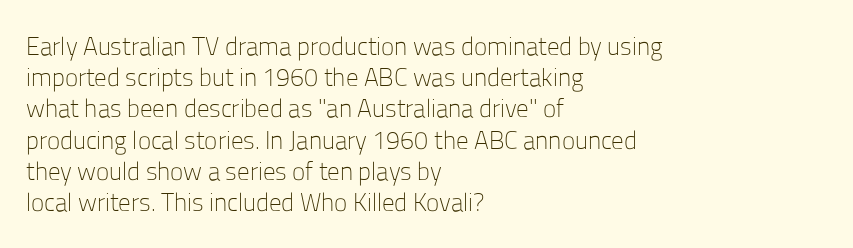
The image shows 25 px text type, upright; set left-aligned, normal line spacing (1.25x), normal letter spacing, not underlined.
